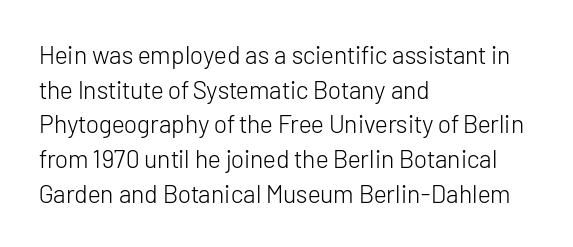
Q: Is the text bold? A: No.
Q: Is the text italic (slanted)? A: No, it is upright.
Q: Is the text underlined? A: No.
Q: How is the paragraph aligned? A: Left-aligned.
Q: Is the spacing between letters normal or unusually wide? A: Normal.
Q: Is the spacing between lines tight, normal or loose? A: Normal.
